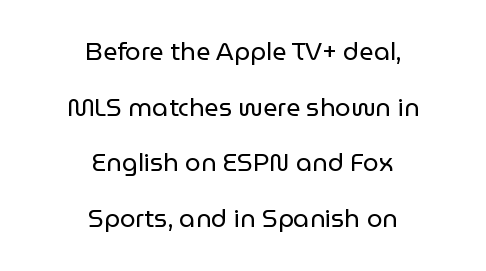
{"italic": "no", "bold": "no", "underline": "no", "align": "center", "line_spacing": "loose", "line_spacing_ratio": 2.23, "letter_spacing": "normal", "letter_spacing_em": 0.0, "glyph_px": 25}
